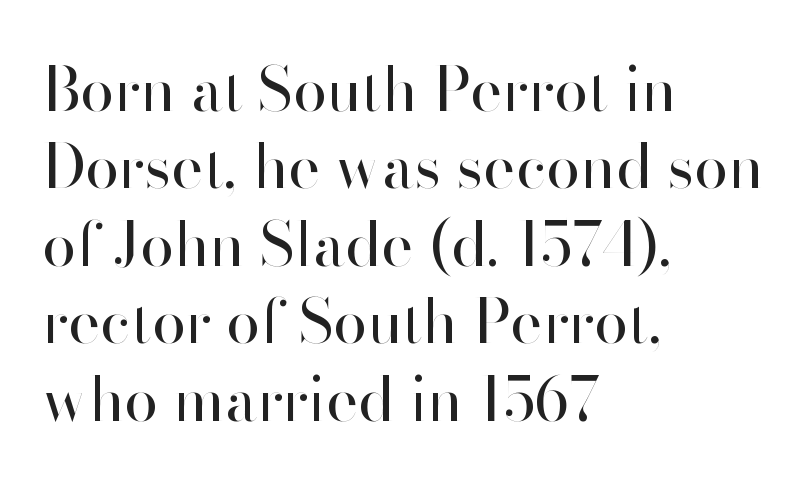
Q: Is the text bold? A: No.
Q: Is the text italic (slanted)? A: No, it is upright.
Q: Is the typeface a serif or a sans-serif typeface? A: Sans-serif.
Q: Is the text underlined? A: No.
Q: How is the paragraph aligned? A: Left-aligned.
Q: Is the spacing between letters normal or unusually wide? A: Normal.
Q: Is the spacing between lines tight, normal or loose? A: Normal.
Q: Width (condensed, normal, or wide)? A: Normal.
Q: Stroke contrast? A: High.
Q: x-height? A: Small.
Q: Monospaced? A: No.
